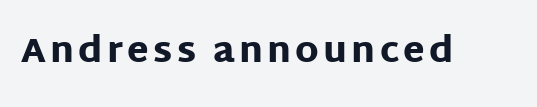
The image shows 35 px heavy sans-serif type, upright; set not underlined; low stroke contrast and a large x-height.
